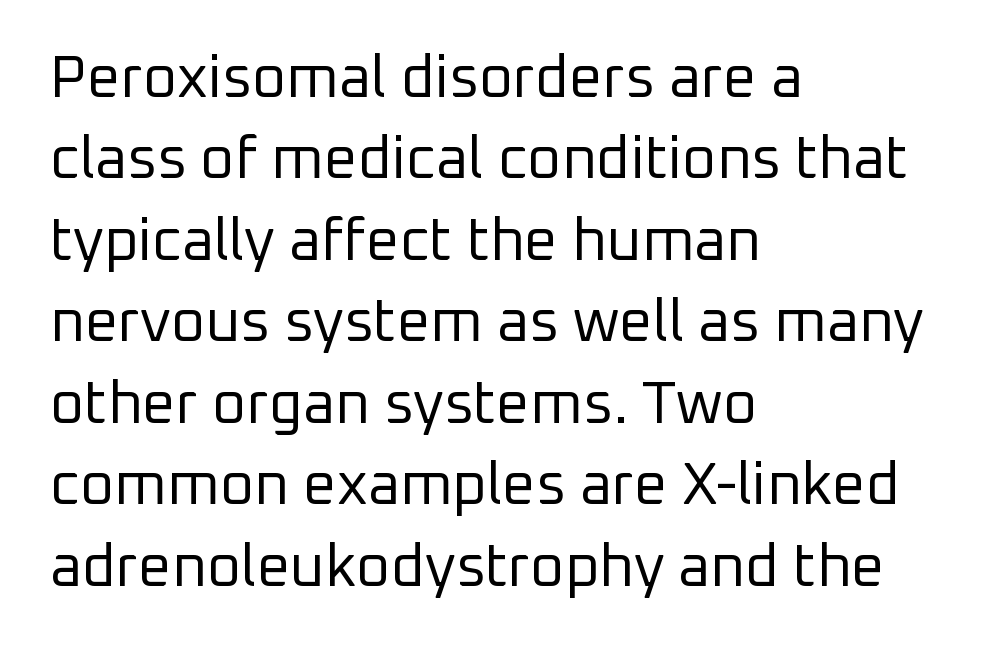
Alignment: flush left. This block has exactly the height ordinary leading produces. Vertical strokes here are truly vertical. The text was rendered using a sans face with plain stroke endings.
